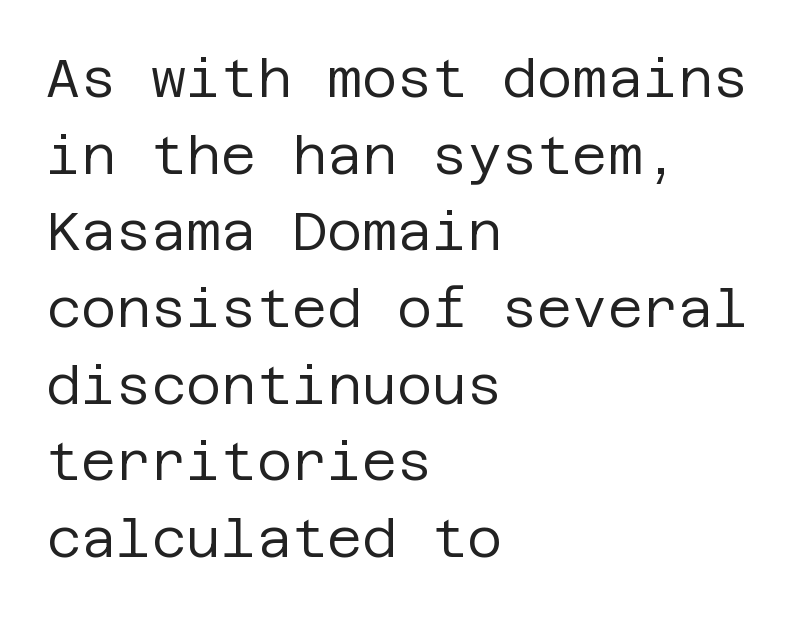
Q: Is the text bold? A: No.
Q: Is the text italic (slanted)? A: No, it is upright.
Q: Is the typeface a serif or a sans-serif typeface? A: Sans-serif.
Q: Is the text underlined? A: No.
Q: How is the paragraph aligned? A: Left-aligned.
Q: Is the spacing between letters normal or unusually wide? A: Normal.
Q: Is the spacing between lines tight, normal or loose? A: Normal.
Q: Width (condensed, normal, or wide)? A: Normal.
Q: Stroke contrast? A: Low.
Q: x-height? A: Large.
